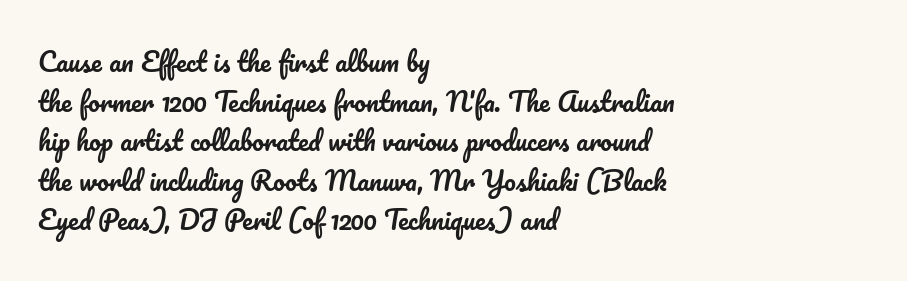
Q: Is the text italic (slanted)? A: Yes.
Q: Is the text underlined? A: No.
Q: How is the paragraph aligned? A: Left-aligned.
Q: Is the spacing between letters normal or unusually wide? A: Normal.
Q: Is the spacing between lines tight, normal or loose? A: Normal.
